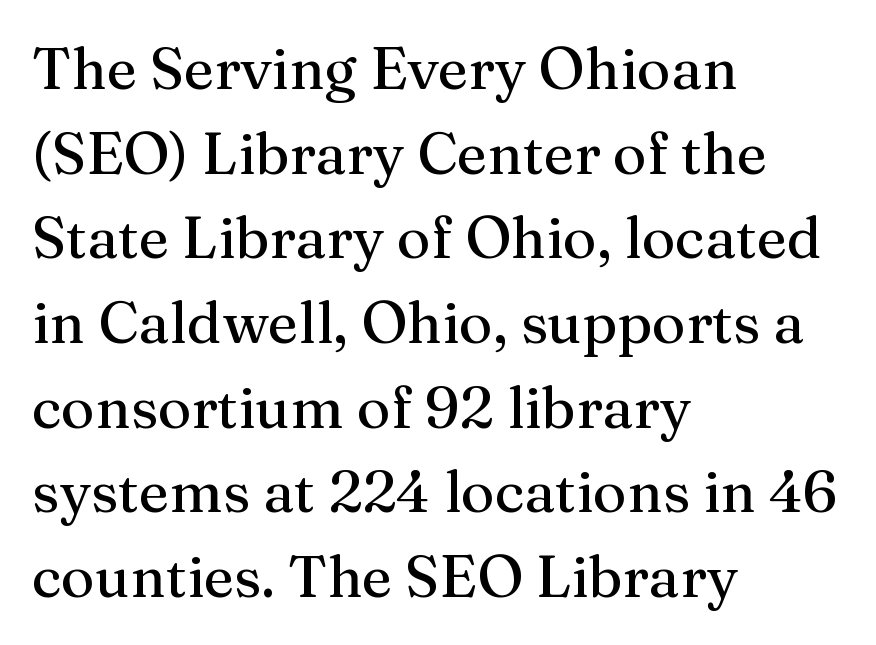
Q: Is the text italic (slanted)? A: No, it is upright.
Q: Is the typeface a serif or a sans-serif typeface? A: Serif.
Q: Is the text underlined? A: No.
Q: How is the paragraph aligned? A: Left-aligned.
Q: Is the spacing between letters normal or unusually wide? A: Normal.
Q: Is the spacing between lines tight, normal or loose? A: Normal.
Q: Width (condensed, normal, or wide)? A: Normal.
Q: Stroke contrast? A: Medium.
Q: x-height? A: Medium.
Q: Monospaced? A: No.
